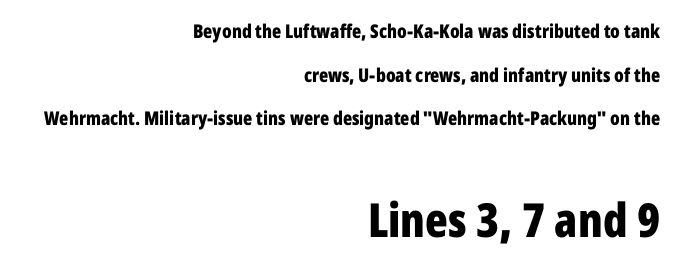
{"serif": "no", "italic": "no", "bold": "yes", "weight": "bold", "width": "condensed", "stroke_contrast": "low", "x_height": "medium", "monospaced": "no", "underline": "no", "align": "right", "line_spacing": "loose", "line_spacing_ratio": 2.3, "letter_spacing": "normal", "letter_spacing_em": 0.0, "larger_block": "second", "size_ratio": 2.47, "glyph_px": 47}
